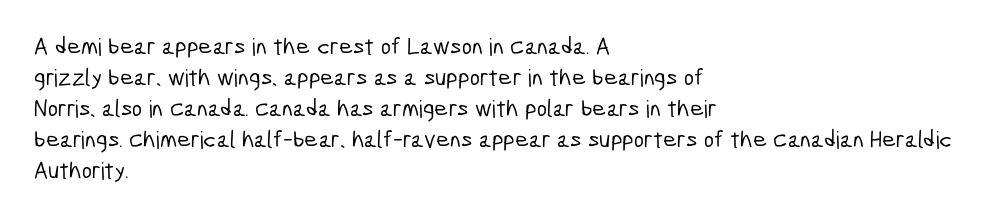
Each row of text sits above clean, open space. Caption: multi-line text, flush left, ragged right. Short note: letters normally spaced. Regarding leading, the lines here are spaced in the standard way.
